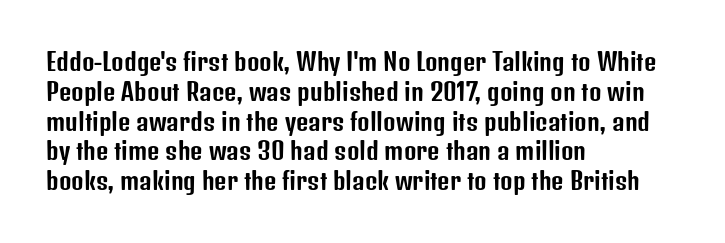
{"italic": "no", "underline": "no", "align": "left", "line_spacing_ratio": 1.24, "letter_spacing": "normal", "letter_spacing_em": 0.0, "glyph_px": 24}
